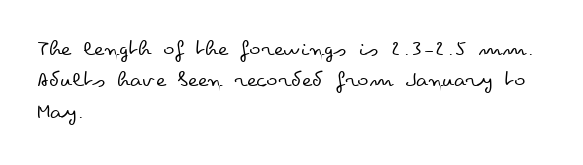
The image shows 24 px text type, upright; set left-aligned, normal line spacing (1.31x), normal letter spacing, not underlined.
